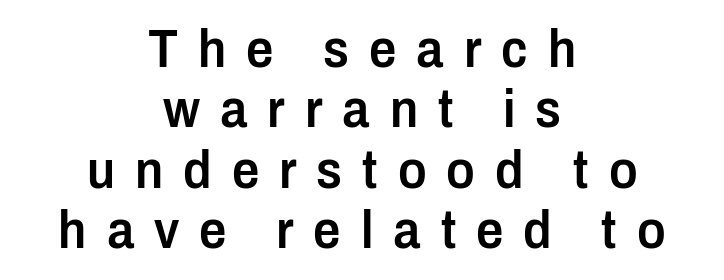
Q: Is the text bold? A: Semi-bold.
Q: Is the text italic (slanted)? A: No, it is upright.
Q: Is the typeface a serif or a sans-serif typeface? A: Sans-serif.
Q: Is the text underlined? A: No.
Q: How is the paragraph aligned? A: Centered.
Q: Is the spacing between letters normal or unusually wide? A: Unusually wide.
Q: Is the spacing between lines tight, normal or loose? A: Tight.
Q: Width (condensed, normal, or wide)? A: Condensed.
Q: Stroke contrast? A: Low.
Q: x-height? A: Medium.
Q: Monospaced? A: No.
